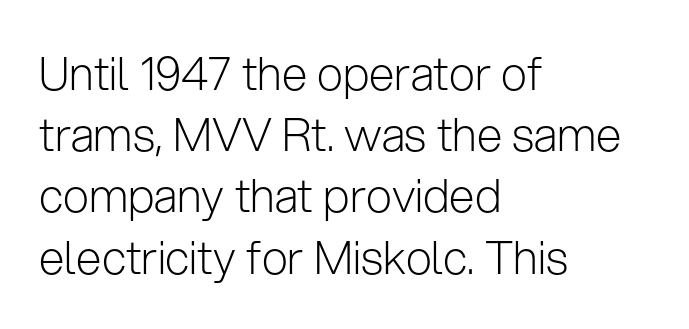
The type family on display is of the sans-serif kind. The weight tops out at a normal text grade. The strip under each line holds only bare page. Each new line begins a customary step beneath the previous one. These lines stack with their left ends in a neat column.
